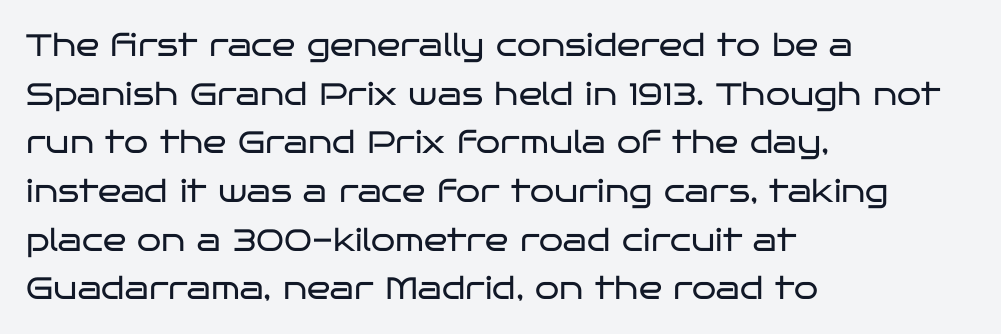
{"serif": "no", "italic": "no", "bold": "no", "weight": "regular", "width": "wide", "stroke_contrast": "low", "x_height": "large", "monospaced": "no", "underline": "no", "align": "left", "line_spacing": "normal", "line_spacing_ratio": 1.57, "letter_spacing": "normal", "letter_spacing_em": 0.0, "glyph_px": 31}
